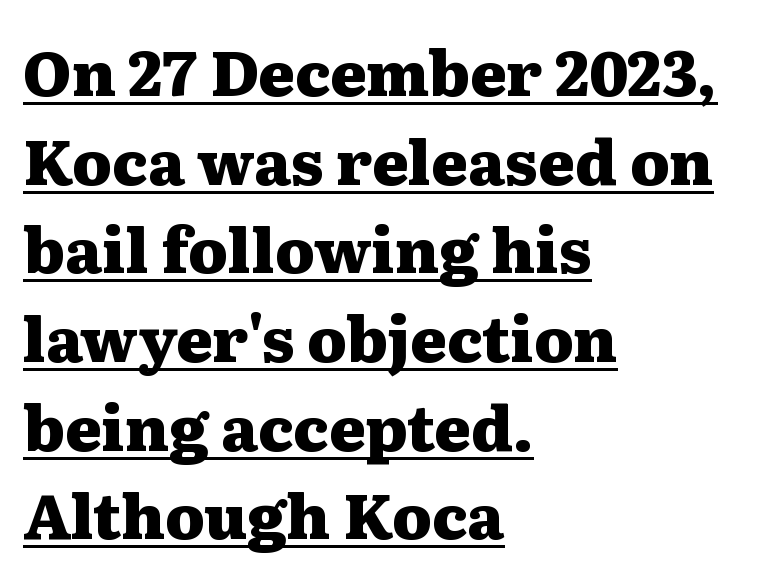
{"serif": "yes", "italic": "no", "bold": "yes", "weight": "heavy", "width": "wide", "stroke_contrast": "medium", "x_height": "medium", "monospaced": "no", "underline": "yes", "align": "left", "line_spacing": "normal", "line_spacing_ratio": 1.43, "letter_spacing": "normal", "letter_spacing_em": 0.0, "glyph_px": 62}
